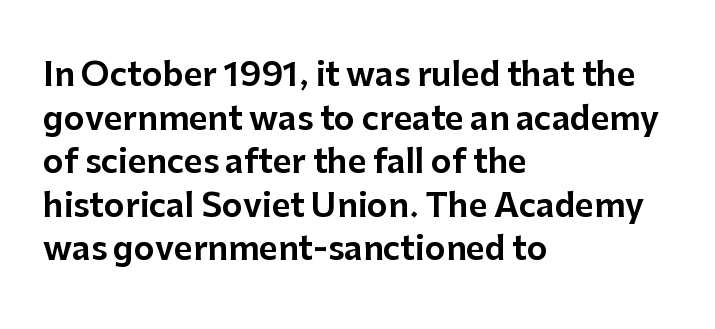
{"serif": "no", "italic": "no", "width": "normal", "stroke_contrast": "low", "x_height": "medium", "monospaced": "no", "underline": "no", "align": "left", "line_spacing": "normal", "line_spacing_ratio": 1.36, "letter_spacing": "normal", "letter_spacing_em": 0.0, "glyph_px": 32}
